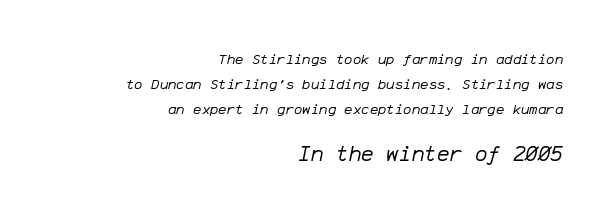
Lines of text with bare space underneath. Type size steps up from the first block to the second. A typesetter would mark this as italic. Does extra space separate the letters? No, they use regular spacing.
